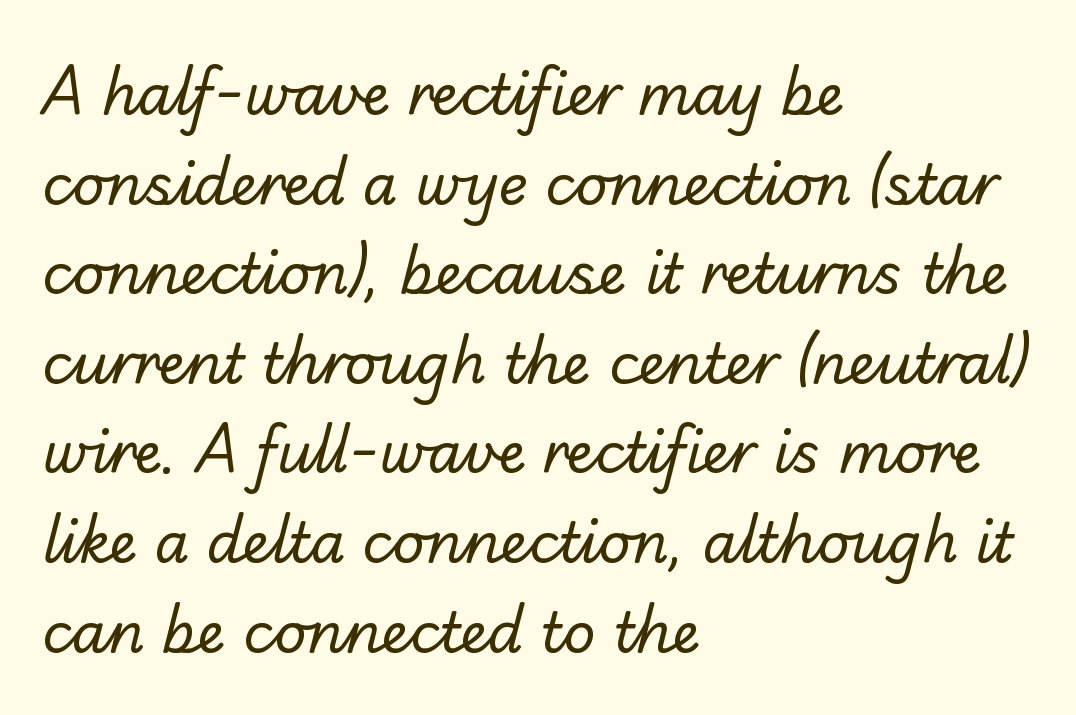
Q: Is the text bold? A: No.
Q: Is the typeface a serif or a sans-serif typeface? A: Sans-serif.
Q: Is the text underlined? A: No.
Q: How is the paragraph aligned? A: Left-aligned.
Q: Is the spacing between letters normal or unusually wide? A: Normal.
Q: Is the spacing between lines tight, normal or loose? A: Normal.
Q: Width (condensed, normal, or wide)? A: Normal.
Q: Stroke contrast? A: Low.
Q: x-height? A: Small.
Q: Monospaced? A: No.
